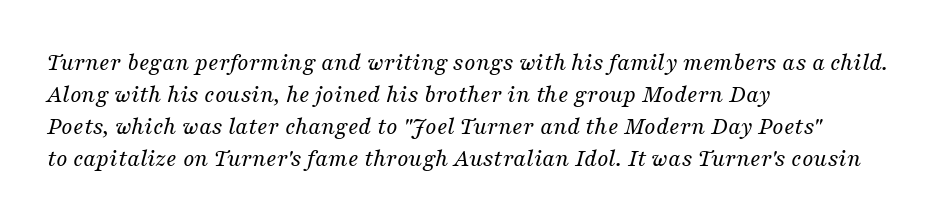
Q: Is the text bold? A: No.
Q: Is the text italic (slanted)? A: Yes, it leans right by about 16 degrees.
Q: Is the text underlined? A: No.
Q: How is the paragraph aligned? A: Left-aligned.
Q: Is the spacing between letters normal or unusually wide? A: Normal.
Q: Is the spacing between lines tight, normal or loose? A: Normal.
